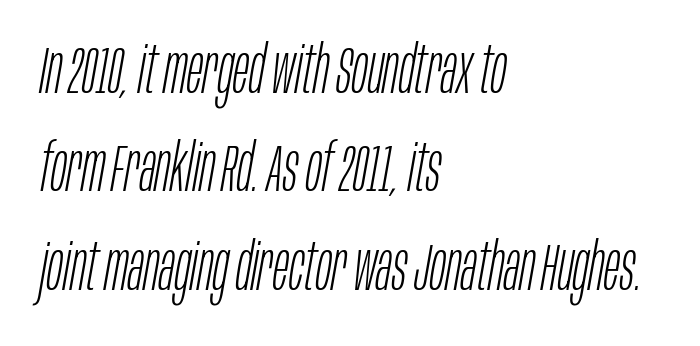
The image shows 66 px light, condensed type, italic (leaning right); set left-aligned, normal line spacing (1.49x), normal letter spacing, not underlined; low stroke contrast and a large x-height.
